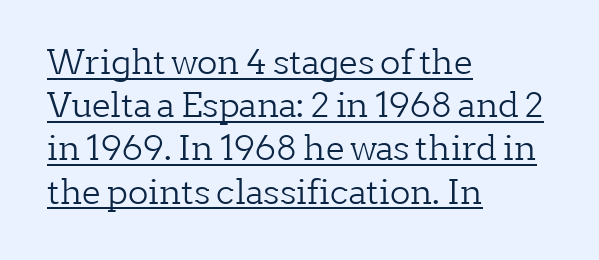
{"serif": "yes", "italic": "no", "bold": "no", "weight": "light", "width": "normal", "stroke_contrast": "low", "x_height": "medium", "monospaced": "no", "underline": "yes", "align": "left", "line_spacing": "normal", "line_spacing_ratio": 1.27, "letter_spacing": "normal", "letter_spacing_em": 0.0, "glyph_px": 34}
